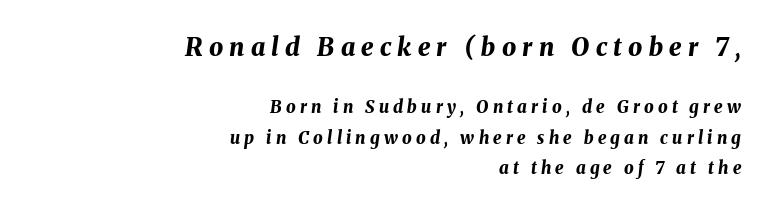
The image shows 25 px bold type, italic (leaning right); set right-aligned, line spacing 1.8x, unusually wide letter spacing (+0.25 em), not underlined; the first (top) block is 1.47x larger.
